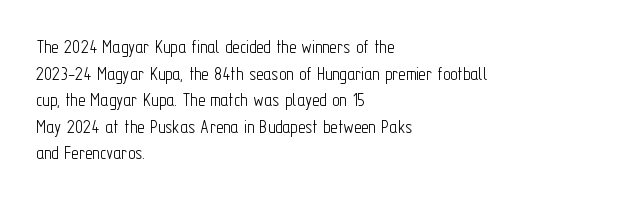
Q: Is the text bold? A: No.
Q: Is the text italic (slanted)? A: No, it is upright.
Q: Is the text underlined? A: No.
Q: How is the paragraph aligned? A: Left-aligned.
Q: Is the spacing between letters normal or unusually wide? A: Normal.
Q: Is the spacing between lines tight, normal or loose? A: Normal.
